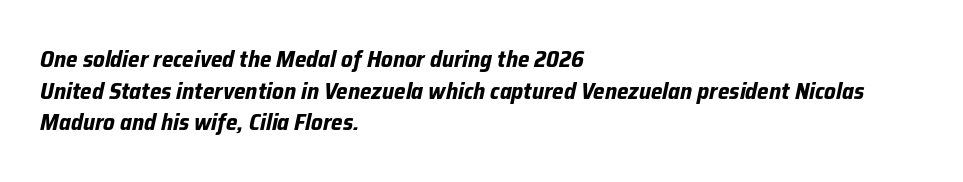
{"italic": "yes", "lean": "right", "slant_degrees": 12, "bold": "yes", "underline": "no", "align": "left", "line_spacing": "normal", "line_spacing_ratio": 1.38, "letter_spacing": "normal", "letter_spacing_em": 0.0, "glyph_px": 23}
